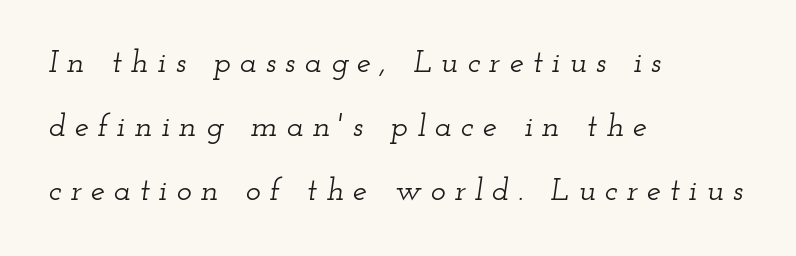
The image shows 32 px wide serif type, italic (leaning right); set left-aligned, loose line spacing (2.0x), unusually wide letter spacing (+0.28 em), not underlined; low stroke contrast and a small x-height.
